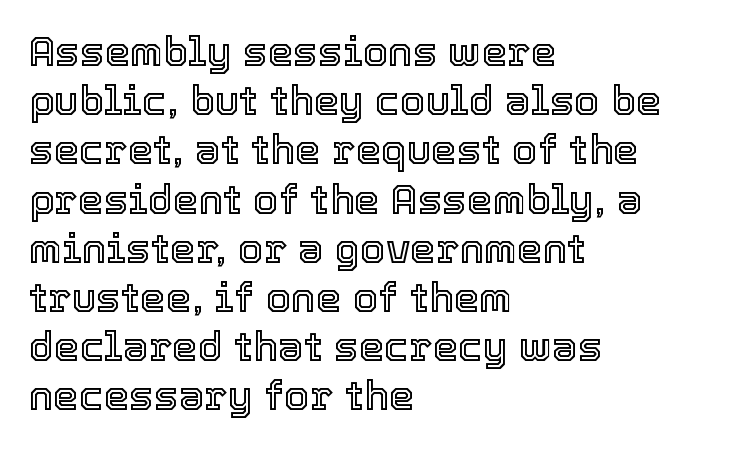
Q: Is the text italic (slanted)? A: No, it is upright.
Q: Is the text underlined? A: No.
Q: How is the paragraph aligned? A: Left-aligned.
Q: Is the spacing between letters normal or unusually wide? A: Normal.
Q: Width (condensed, normal, or wide)? A: Normal.
Q: x-height? A: Medium.
Q: Monospaced? A: No.
